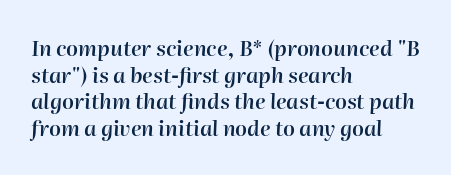
{"italic": "yes", "lean": "right", "slant_degrees": 2, "bold": "semi", "underline": "no", "align": "left", "line_spacing": "normal", "line_spacing_ratio": 1.27, "letter_spacing": "normal", "letter_spacing_em": 0.0, "glyph_px": 21}
